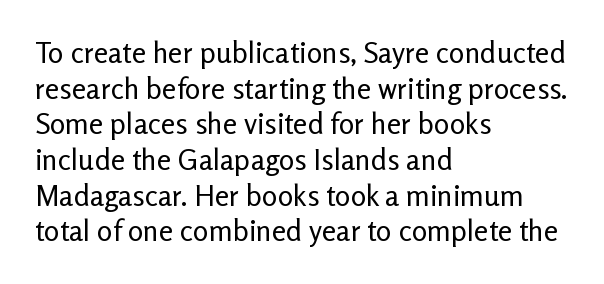
Think of a printed novel: that variable character pitch is what you see here. Compared with typical body copy, the letter spacing here is the same. Every row of glyphs begins at an identical x-position on the left. Check where the strokes stop: nothing finishes them off — pure sans. Vertical strokes here are truly vertical. Stems and bowls with no extra thickness — not bold.
